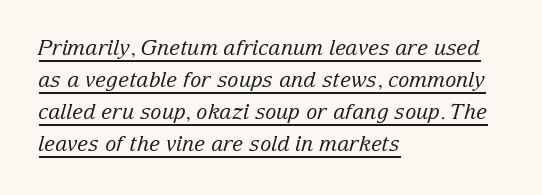
Students, observe: this is what conventionally led text looks like. The whole block is typeset with a tilt. Every row of glyphs begins at an identical x-position on the left. The letterforms sit at book weight or below. These characters rest on top of a visible drawn line.
